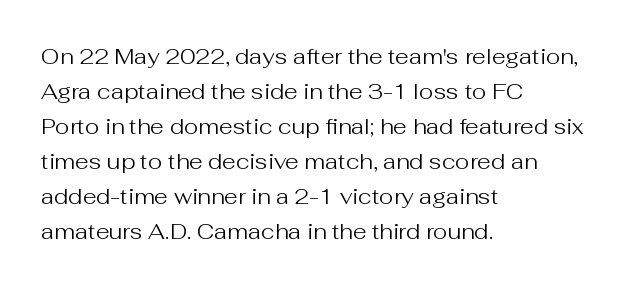
Q: Is the text bold? A: No.
Q: Is the text italic (slanted)? A: No, it is upright.
Q: Is the text underlined? A: No.
Q: How is the paragraph aligned? A: Left-aligned.
Q: Is the spacing between letters normal or unusually wide? A: Normal.
Q: Is the spacing between lines tight, normal or loose? A: Normal.
